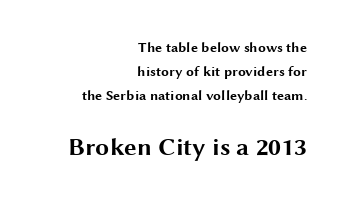
{"italic": "no", "bold": "yes", "underline": "no", "align": "right", "line_spacing_ratio": 1.73, "letter_spacing": "normal", "letter_spacing_em": 0.0, "larger_block": "second", "size_ratio": 1.79, "glyph_px": 25}
